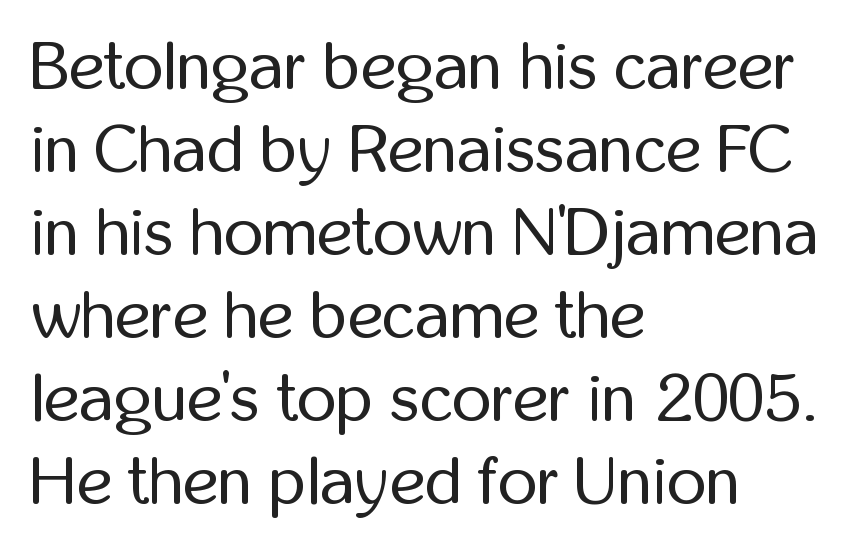
Q: Is the text bold? A: No.
Q: Is the text italic (slanted)? A: No, it is upright.
Q: Is the typeface a serif or a sans-serif typeface? A: Sans-serif.
Q: Is the text underlined? A: No.
Q: How is the paragraph aligned? A: Left-aligned.
Q: Is the spacing between letters normal or unusually wide? A: Normal.
Q: Width (condensed, normal, or wide)? A: Condensed.
Q: Stroke contrast? A: Low.
Q: x-height? A: Medium.
Q: Monospaced? A: No.
